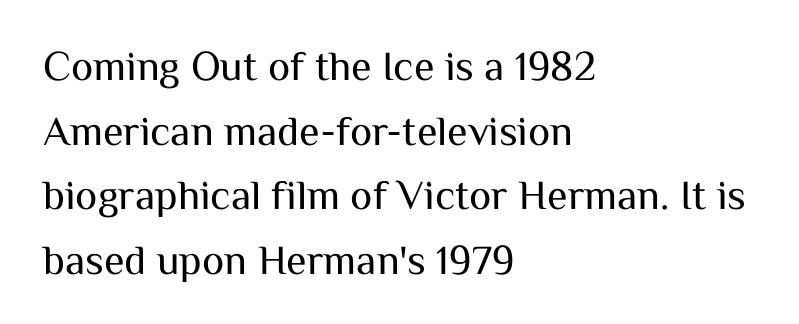
The image shows 42 px regular-weight sans-serif type, upright; set left-aligned, normal line spacing (1.54x), normal letter spacing, not underlined; medium stroke contrast and a medium x-height.
